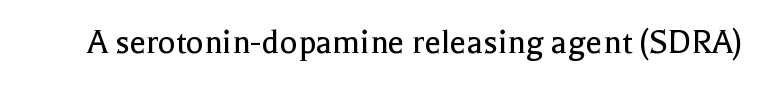
The passage shown is typed in a proportional face where columns would drift. A typesetter would label this face a serif. The strokes are not fattened; the text isn't bold. The words here are not underlined. This sample uses an upright cut, with every glyph sitting square on the baseline. The rendering keeps characters at their native spacing.
